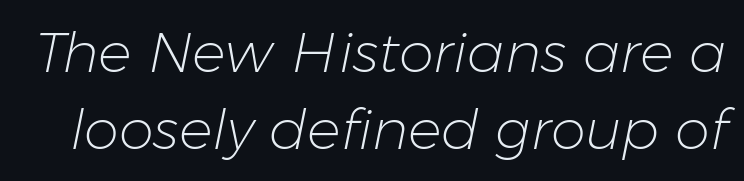
{"italic": "yes", "lean": "right", "slant_degrees": 11, "bold": "no", "weight": "light", "width": "normal", "stroke_contrast": "low", "x_height": "medium", "monospaced": "no", "underline": "no", "line_spacing": "normal", "line_spacing_ratio": 1.37, "letter_spacing": "normal", "letter_spacing_em": 0.0, "glyph_px": 56}
